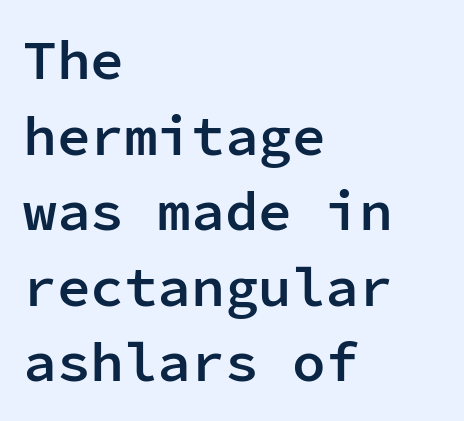
Firm but not heavy-handed strokes: this text is semibold. Note the uniform advance width — an 'i' takes as much space as an 'm'. Caption: standard tracking, unaltered. The letters carry no serifs — their stems end cleanly without finishing strokes. The font's upright variant was chosen for this text.
